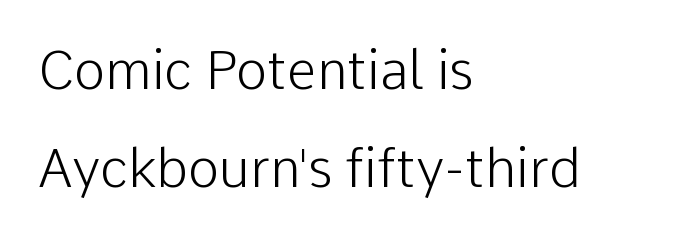
Q: Is the text bold? A: No.
Q: Is the text italic (slanted)? A: No, it is upright.
Q: Is the typeface a serif or a sans-serif typeface? A: Sans-serif.
Q: Is the text underlined? A: No.
Q: How is the paragraph aligned? A: Left-aligned.
Q: Is the spacing between letters normal or unusually wide? A: Normal.
Q: Width (condensed, normal, or wide)? A: Normal.
Q: Stroke contrast? A: Low.
Q: x-height? A: Medium.
Q: Monospaced? A: No.
